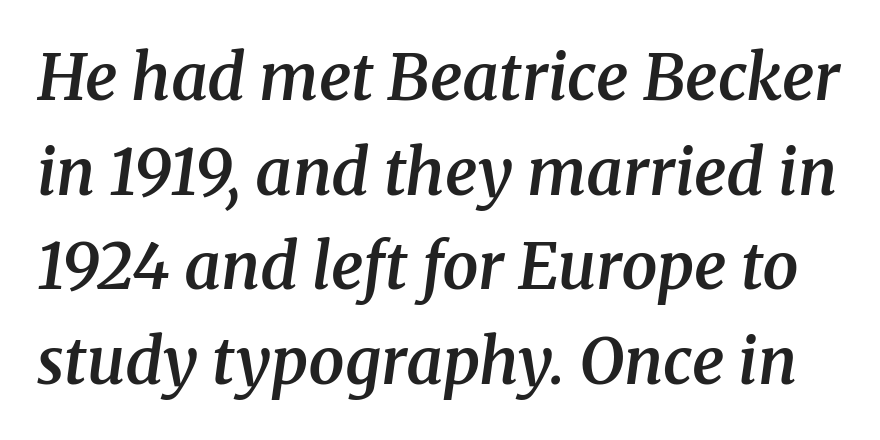
The image shows 64 px semibold serif type, italic (leaning right); set normal line spacing (1.48x), normal letter spacing, not underlined; medium stroke contrast and a medium x-height.
